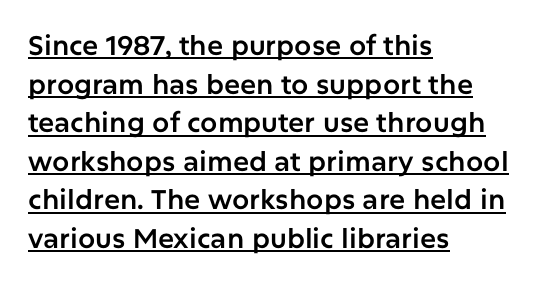
{"italic": "no", "underline": "yes", "align": "left", "line_spacing": "normal", "line_spacing_ratio": 1.43, "letter_spacing": "normal", "letter_spacing_em": 0.0, "glyph_px": 27}
